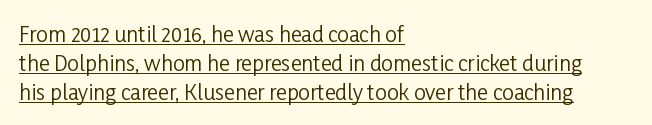
Q: Is the text bold? A: No.
Q: Is the text italic (slanted)? A: No, it is upright.
Q: Is the text underlined? A: Yes.
Q: How is the paragraph aligned? A: Left-aligned.
Q: Is the spacing between letters normal or unusually wide? A: Normal.
Q: Is the spacing between lines tight, normal or loose? A: Normal.
